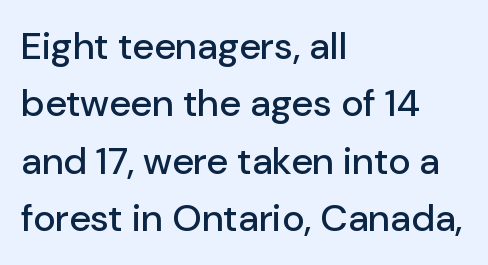
The designer went with a sans here, leaving each stem footless. If you drew a line through each stem, it would be perfectly vertical. Does extra space separate the letters? No, they use regular spacing. Leftover space on each line is placed entirely after the last word. The block of text has a typical density, with ordinary space between rows.
